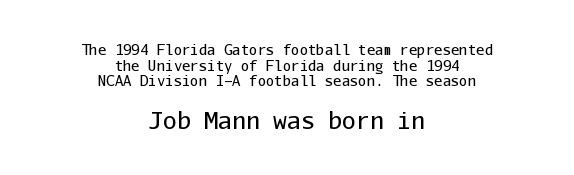
Decoration check: the copy has no underline. A centered setting, common on invitations and titles, is used for this passage. Leading is clearly below the norm, producing a dense column. The lower block of text is set noticeably larger than the block above it. Designer's note — italics off, roman on.
